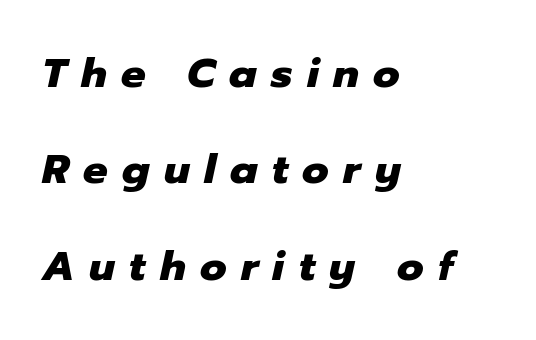
Q: Is the text bold? A: Yes.
Q: Is the text italic (slanted)? A: Yes, it leans right by about 12 degrees.
Q: Is the text underlined? A: No.
Q: How is the paragraph aligned? A: Left-aligned.
Q: Is the spacing between letters normal or unusually wide? A: Unusually wide.
Q: Is the spacing between lines tight, normal or loose? A: Loose.
Q: Width (condensed, normal, or wide)? A: Normal.
Q: Stroke contrast? A: Low.
Q: x-height? A: Medium.
Q: Monospaced? A: No.
